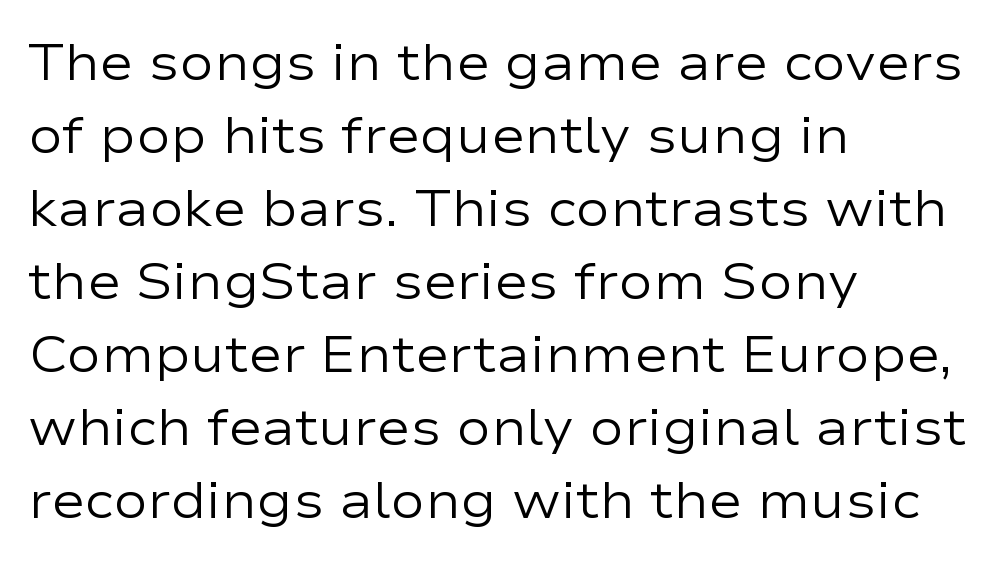
The face used here is proportionally spaced, like ordinary book or web type. Weight: not bold — regular or lighter. Nothing sits at the stroke ends, so this counts as sans-serif. Ordinary non-slanted type is in use. You could call the tracking neutral — neither tight nor loose.
